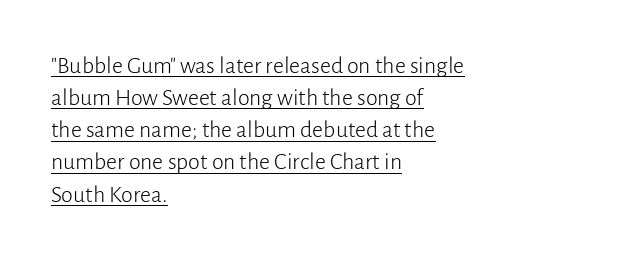
Q: Is the text bold? A: No.
Q: Is the text italic (slanted)? A: No, it is upright.
Q: Is the text underlined? A: Yes.
Q: How is the paragraph aligned? A: Left-aligned.
Q: Is the spacing between letters normal or unusually wide? A: Normal.
Q: Is the spacing between lines tight, normal or loose? A: Normal.
